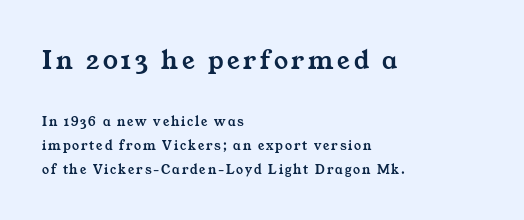
{"serif": "yes", "width": "wide", "stroke_contrast": "medium", "x_height": "medium", "monospaced": "no", "underline": "no", "align": "left", "line_spacing": "normal", "line_spacing_ratio": 1.7, "larger_block": "first", "size_ratio": 2.0, "glyph_px": 28}
